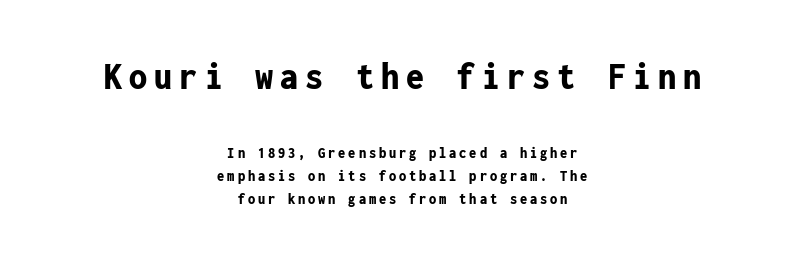
{"serif": "no", "italic": "no", "bold": "yes", "weight": "bold", "width": "condensed", "stroke_contrast": "low", "x_height": "medium", "monospaced": "yes", "underline": "no", "align": "center", "line_spacing": "normal", "line_spacing_ratio": 1.44, "larger_block": "first", "size_ratio": 2.5, "glyph_px": 40}
